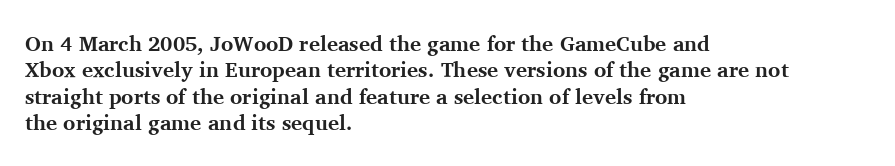
What weight is shown? A full bold with thick strokes. The lettering holds an erect, upright posture throughout. Plain, unruled lines of type. The rendering keeps characters at their native spacing. Leading: standard.
